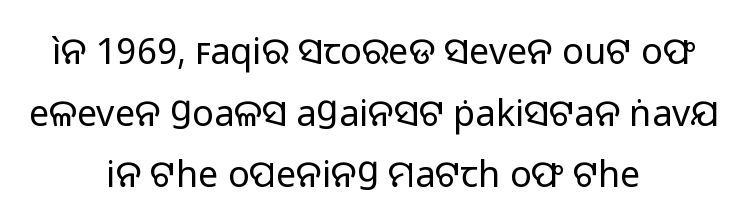
The image shows 36 px regular-weight sans-serif type, upright; set centered, line spacing 1.71x, normal letter spacing, not underlined; low stroke contrast and a medium x-height.
